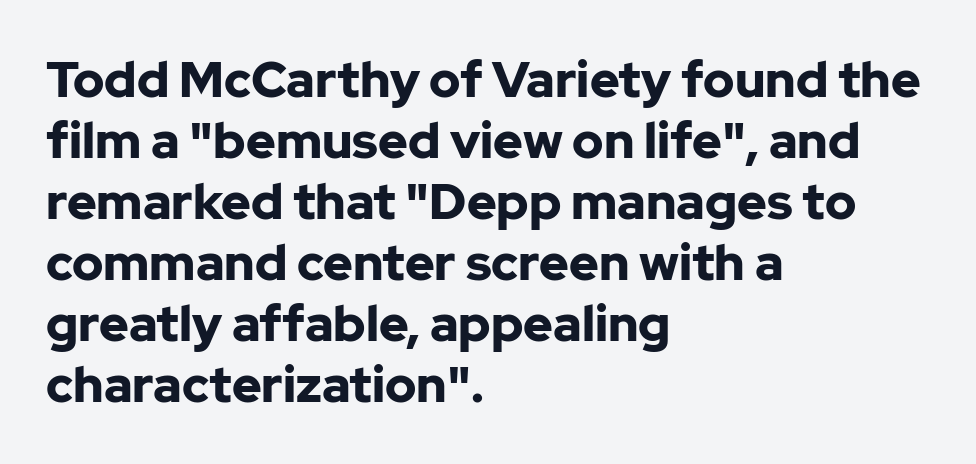
Q: Is the text bold? A: Yes.
Q: Is the text italic (slanted)? A: No, it is upright.
Q: Is the typeface a serif or a sans-serif typeface? A: Sans-serif.
Q: Is the text underlined? A: No.
Q: How is the paragraph aligned? A: Left-aligned.
Q: Is the spacing between letters normal or unusually wide? A: Normal.
Q: Width (condensed, normal, or wide)? A: Normal.
Q: Stroke contrast? A: Low.
Q: x-height? A: Medium.
Q: Monospaced? A: No.
